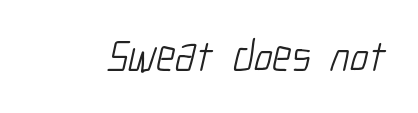
Q: Is the text bold? A: No.
Q: Is the typeface a serif or a sans-serif typeface? A: Sans-serif.
Q: Is the text underlined? A: No.
Q: Is the spacing between letters normal or unusually wide? A: Normal.
Q: Width (condensed, normal, or wide)? A: Condensed.
Q: Stroke contrast? A: Low.
Q: x-height? A: Medium.
Q: Monospaced? A: No.
